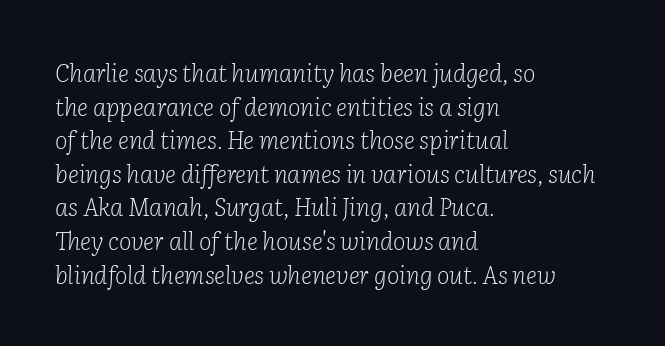
This is oblique type, the kind used for emphasis or titles. Observe the ordinary spacing: letters are neighbours, not strangers. Lines of text with bare space underneath. Horizontally, the lines are justified to the leading edge only.
